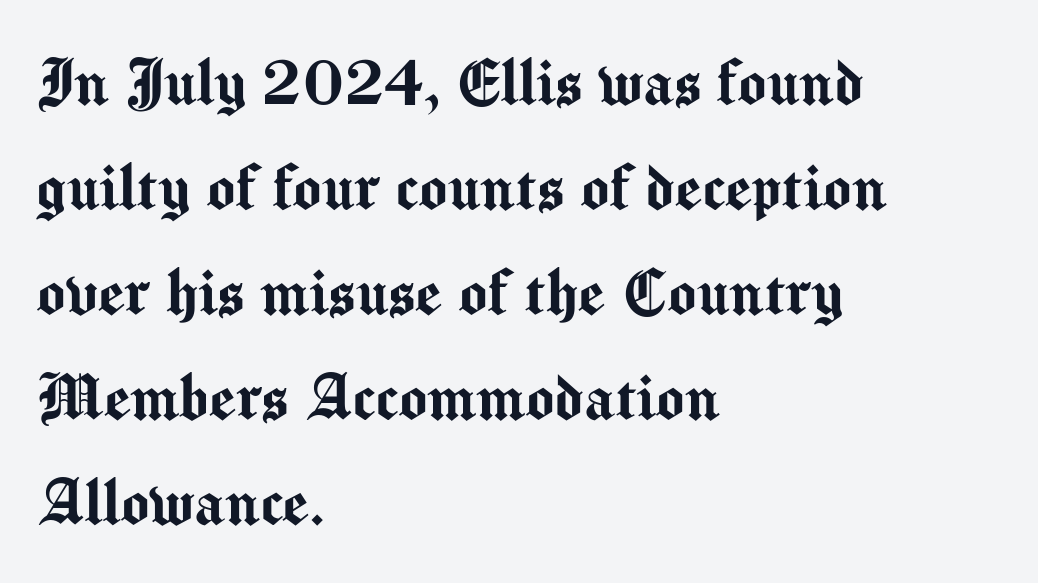
Q: Is the text italic (slanted)? A: No, it is upright.
Q: Is the typeface a serif or a sans-serif typeface? A: Sans-serif.
Q: Is the text underlined? A: No.
Q: How is the paragraph aligned? A: Left-aligned.
Q: Is the spacing between letters normal or unusually wide? A: Normal.
Q: Is the spacing between lines tight, normal or loose? A: Normal.
Q: Width (condensed, normal, or wide)? A: Normal.
Q: Stroke contrast? A: Medium.
Q: x-height? A: Medium.
Q: Monospaced? A: No.
